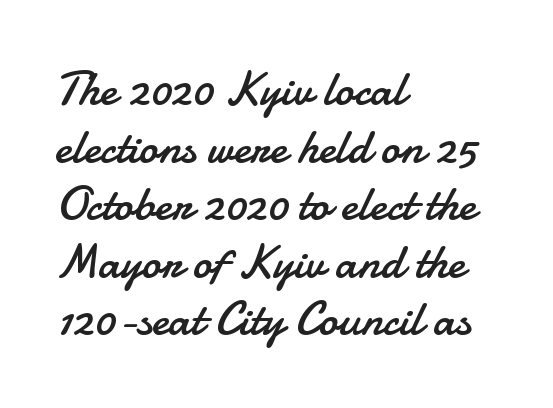
{"serif": "no", "bold": "no", "weight": "regular", "width": "normal", "stroke_contrast": "low", "x_height": "small", "monospaced": "no", "underline": "no", "align": "left", "line_spacing_ratio": 1.2, "letter_spacing": "normal", "letter_spacing_em": 0.0, "glyph_px": 48}
